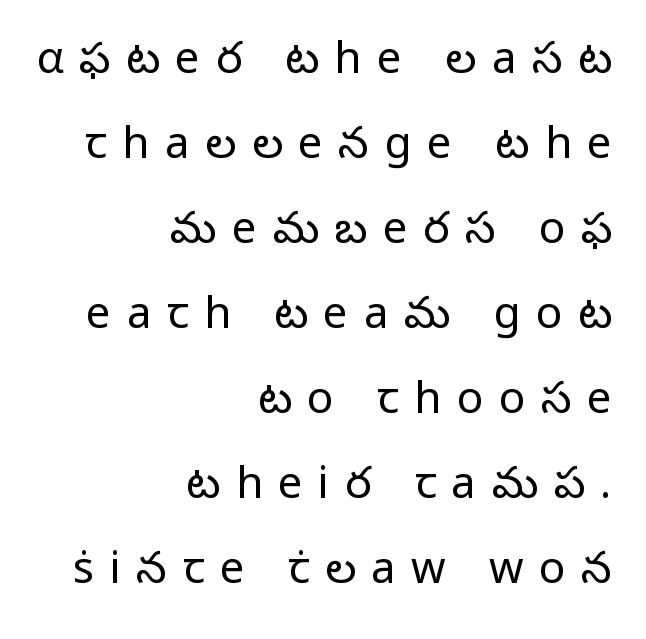
Q: Is the text bold? A: No.
Q: Is the text italic (slanted)? A: No, it is upright.
Q: Is the typeface a serif or a sans-serif typeface? A: Sans-serif.
Q: Is the text underlined? A: No.
Q: How is the paragraph aligned? A: Right-aligned.
Q: Is the spacing between letters normal or unusually wide? A: Unusually wide.
Q: Is the spacing between lines tight, normal or loose? A: Loose.
Q: Width (condensed, normal, or wide)? A: Normal.
Q: Stroke contrast? A: Low.
Q: x-height? A: Medium.
Q: Monospaced? A: No.
